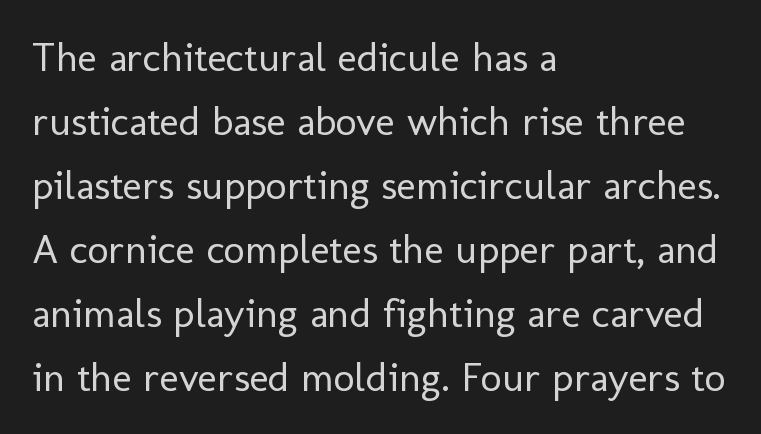
Q: Is the text bold? A: No.
Q: Is the text italic (slanted)? A: No, it is upright.
Q: Is the typeface a serif or a sans-serif typeface? A: Sans-serif.
Q: Is the text underlined? A: No.
Q: How is the paragraph aligned? A: Left-aligned.
Q: Is the spacing between letters normal or unusually wide? A: Normal.
Q: Is the spacing between lines tight, normal or loose? A: Normal.
Q: Width (condensed, normal, or wide)? A: Normal.
Q: Stroke contrast? A: Low.
Q: x-height? A: Medium.
Q: Monospaced? A: No.
